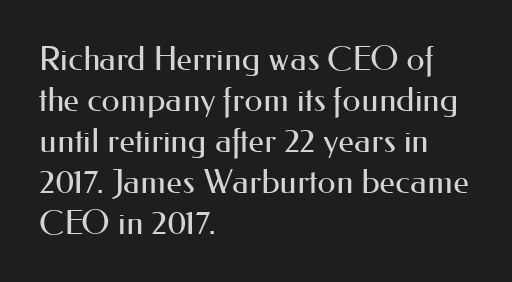
The image shows 33 px regular-weight sans-serif type, upright; set left-aligned, line spacing 1.24x, normal letter spacing, not underlined; medium stroke contrast and a small x-height.
